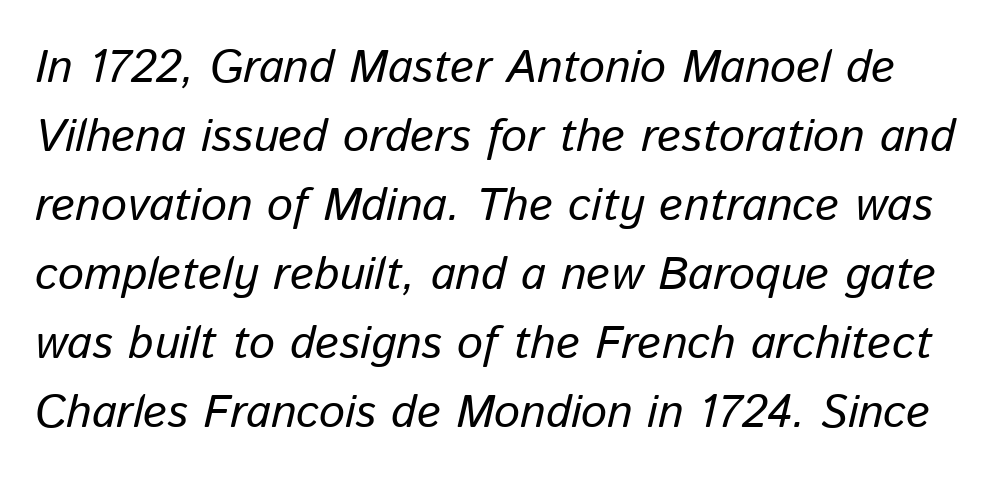
Q: Is the text italic (slanted)? A: Yes, it leans right by about 13 degrees.
Q: Is the text underlined? A: No.
Q: Is the spacing between letters normal or unusually wide? A: Normal.
Q: Is the spacing between lines tight, normal or loose? A: Normal.
Q: Width (condensed, normal, or wide)? A: Normal.
Q: Stroke contrast? A: Low.
Q: x-height? A: Medium.
Q: Monospaced? A: No.
